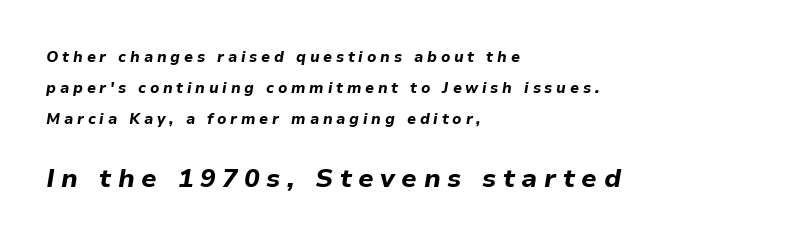
Q: Is the text bold? A: Yes.
Q: Is the text italic (slanted)? A: Yes, it leans right by about 9 degrees.
Q: Is the text underlined? A: No.
Q: How is the paragraph aligned? A: Left-aligned.
Q: Is the spacing between letters normal or unusually wide? A: Unusually wide.
Q: Is the spacing between lines tight, normal or loose? A: Loose.
Q: Which block of text is set in a larger size, the first (top) or the second (bottom)? A: The second (bottom) one.
